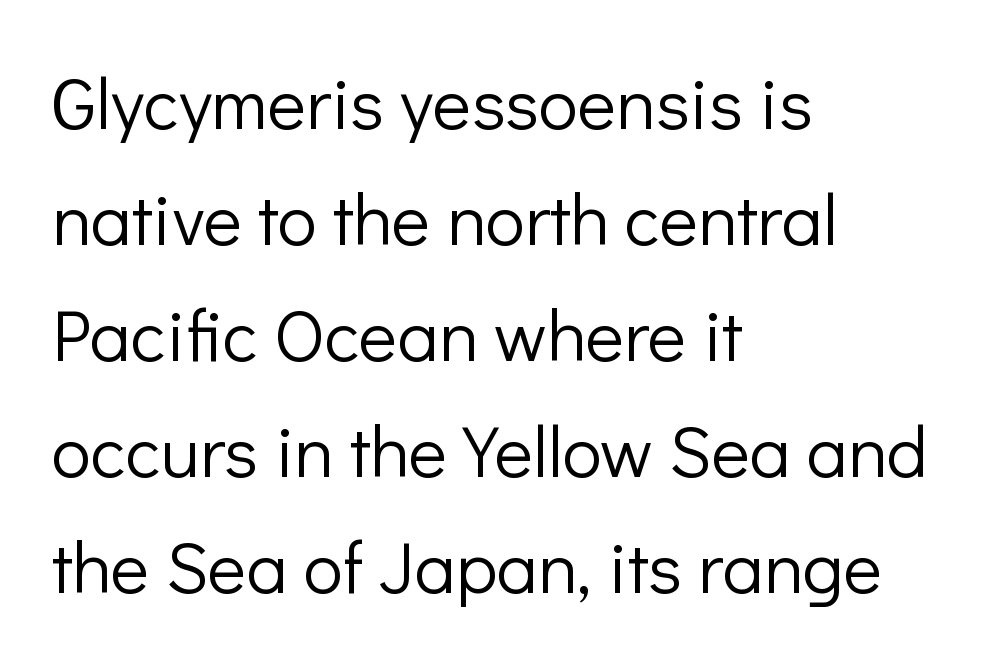
Q: Is the text bold? A: No.
Q: Is the text italic (slanted)? A: No, it is upright.
Q: Is the typeface a serif or a sans-serif typeface? A: Sans-serif.
Q: Is the text underlined? A: No.
Q: How is the paragraph aligned? A: Left-aligned.
Q: Is the spacing between letters normal or unusually wide? A: Normal.
Q: Is the spacing between lines tight, normal or loose? A: Normal.
Q: Width (condensed, normal, or wide)? A: Normal.
Q: Stroke contrast? A: Low.
Q: x-height? A: Medium.
Q: Monospaced? A: No.
